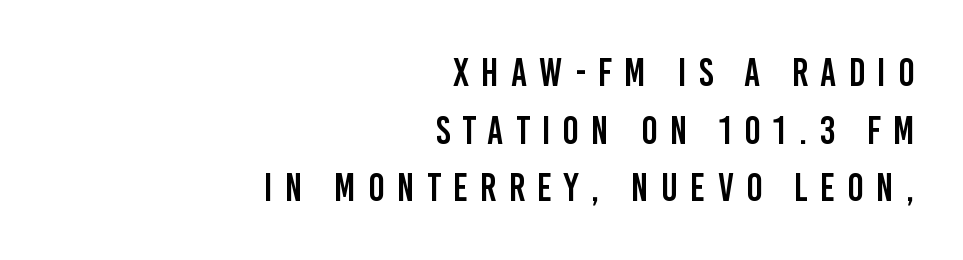
The specimen omits any rule beneath the text block's lines. The rendering anchors every line to the right-hand side. Here the designer chose a conventional face with non-uniform glyph widths. Successive baselines arrive at the customary interval. Stroke terminals: plain, sans-serif. Vertical strokes here are truly vertical.
